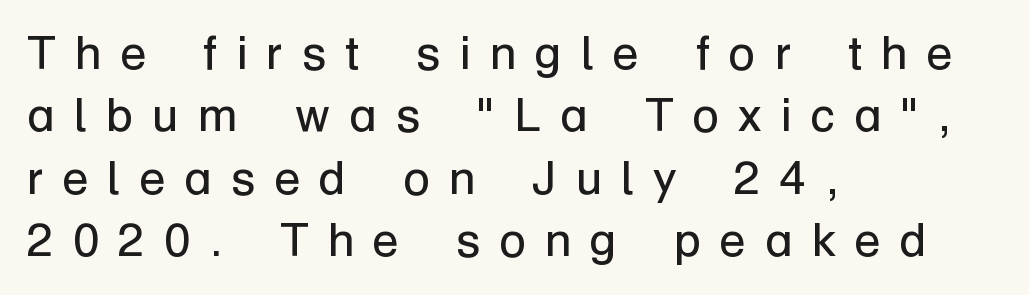
These lines are set flush left with a ragged right edge. I'd call this a sans setting — the letters go barefoot. Is this a heavy cut? Hardly; it is regular or lighter. Quick note: underline off.
